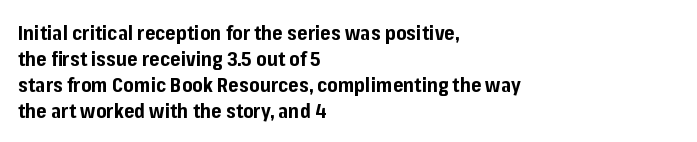
The lettering holds an erect, upright posture throughout. The text block is weighted toward the left margin, trailing off unevenly rightward. The strokes are fattened all the way to bold. Bare-footed words on every line.
